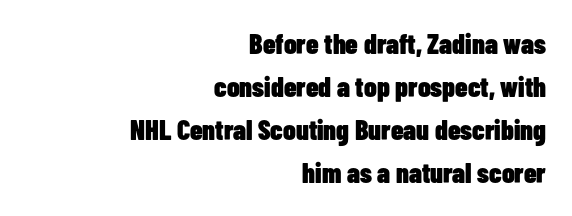
Q: Is the text bold? A: Yes.
Q: Is the text italic (slanted)? A: No, it is upright.
Q: Is the typeface a serif or a sans-serif typeface? A: Sans-serif.
Q: Is the text underlined? A: No.
Q: How is the paragraph aligned? A: Right-aligned.
Q: Is the spacing between letters normal or unusually wide? A: Normal.
Q: Is the spacing between lines tight, normal or loose? A: Normal.
Q: Width (condensed, normal, or wide)? A: Condensed.
Q: Stroke contrast? A: Low.
Q: x-height? A: Medium.
Q: Monospaced? A: No.
